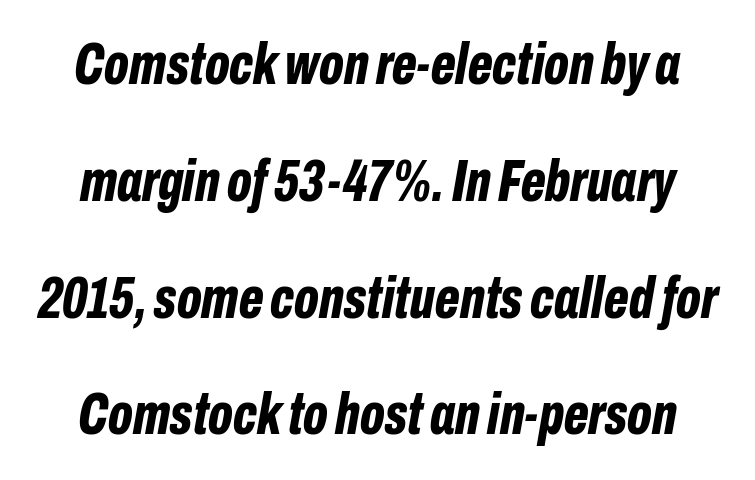
The image shows 59 px bold, condensed type, italic (leaning right); set loose line spacing (1.98x), normal letter spacing, not underlined; low stroke contrast and a medium x-height.
